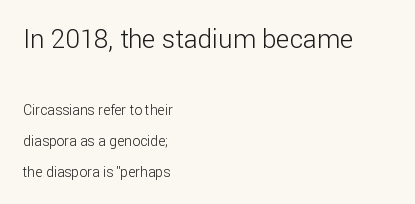
These lines were composed using upright roman letters. In CSS terms this would be text-align: left. No word sits above an underline. Words appear dense and cohesive because spacing is normal. A quiet, ordinary-to-light weight characterises the typeface.
